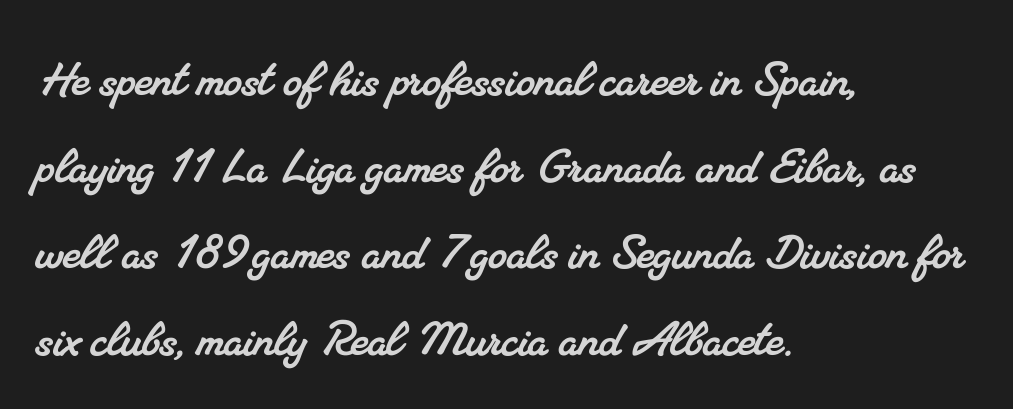
The ragged edge is on the right, which tells us the setting is flush left. Decoration check: the copy has no underline. The passage shown is typed in a proportional face where columns would drift. A normal amount of white space separates one row of letters from the next. A typesetter would label this face a serif. The type is set solid horizontally, with unmodified tracking.
